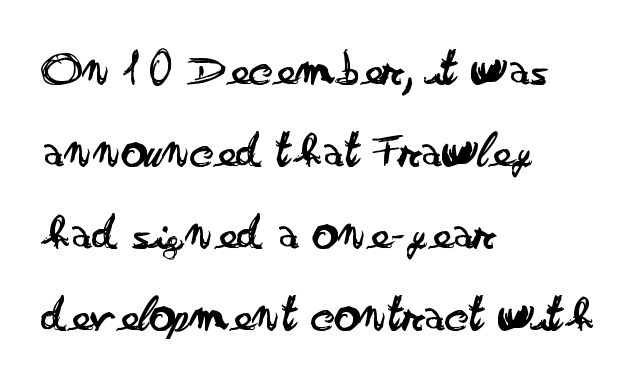
Anything drawn beneath the words? Only blank space. Looks like regular typesetting: each glyph gets only the width it needs. Characters follow at the spacing the type designer built in. Every row of glyphs begins at an identical x-position on the left.
